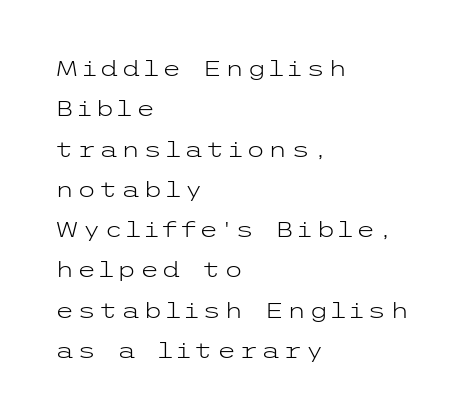
You can tell it's not italic because the verticals are truly vertical. Stem width sits at or under what a default text font uses. The rendering anchors every line to the left-hand side. The space directly below the letters is spotless.
